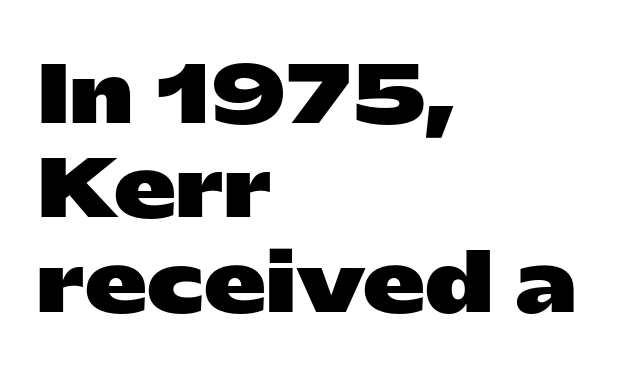
The image shows 78 px heavy, wide sans-serif type, upright; set left-aligned, line spacing 1.21x, normal letter spacing, not underlined; low stroke contrast and a medium x-height.
